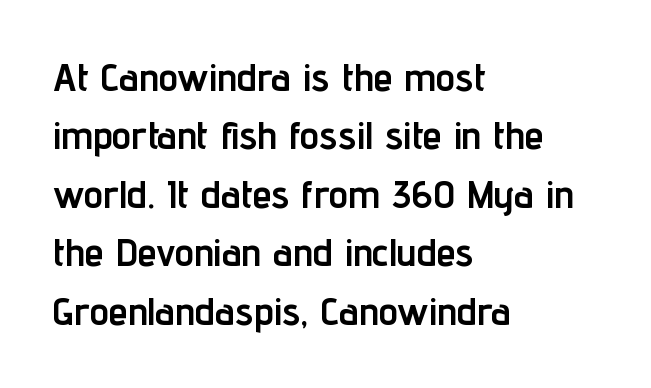
The letters stand straight up with perfectly vertical stems. Regarding leading, the lines here are spaced in the standard way. In terms of letterform style, serifs are entirely absent. The passage shown is emphatically bold.
